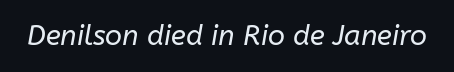
Q: Is the text bold? A: No.
Q: Is the text italic (slanted)? A: Yes, it leans right by about 10 degrees.
Q: Is the text underlined? A: No.
Q: Is the spacing between letters normal or unusually wide? A: Normal.
Q: Width (condensed, normal, or wide)? A: Normal.
Q: Stroke contrast? A: Low.
Q: x-height? A: Medium.
Q: Monospaced? A: No.
